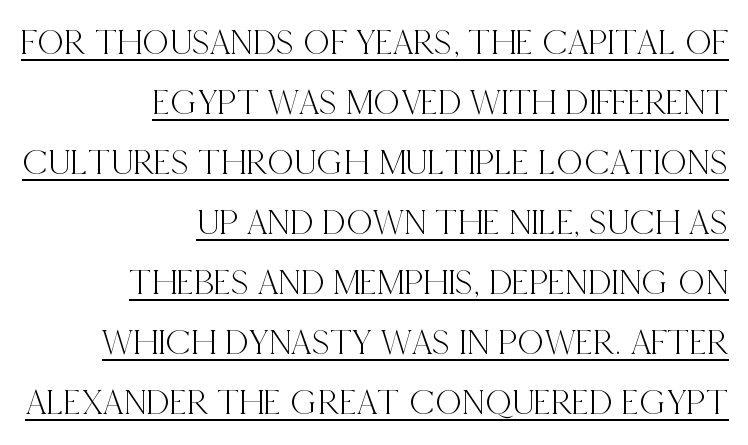
The image shows 37 px condensed serif type, upright; set right-aligned, normal line spacing (1.62x), normal letter spacing, underlined; a large x-height.
